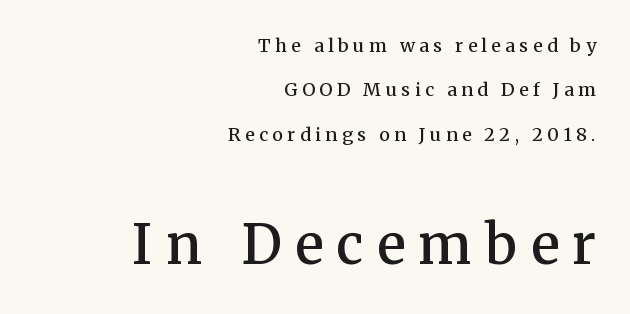
Vertical strokes here are truly vertical. Here the glyphs are tracked loosely, breaking word shapes into spaced letters. The passage shown begins with its smaller block and ends with its larger one. Here the designer chose a conventional face with non-uniform glyph widths. The passage shown is not underscored anywhere. If you measured baseline to baseline, you'd find a long distance.
